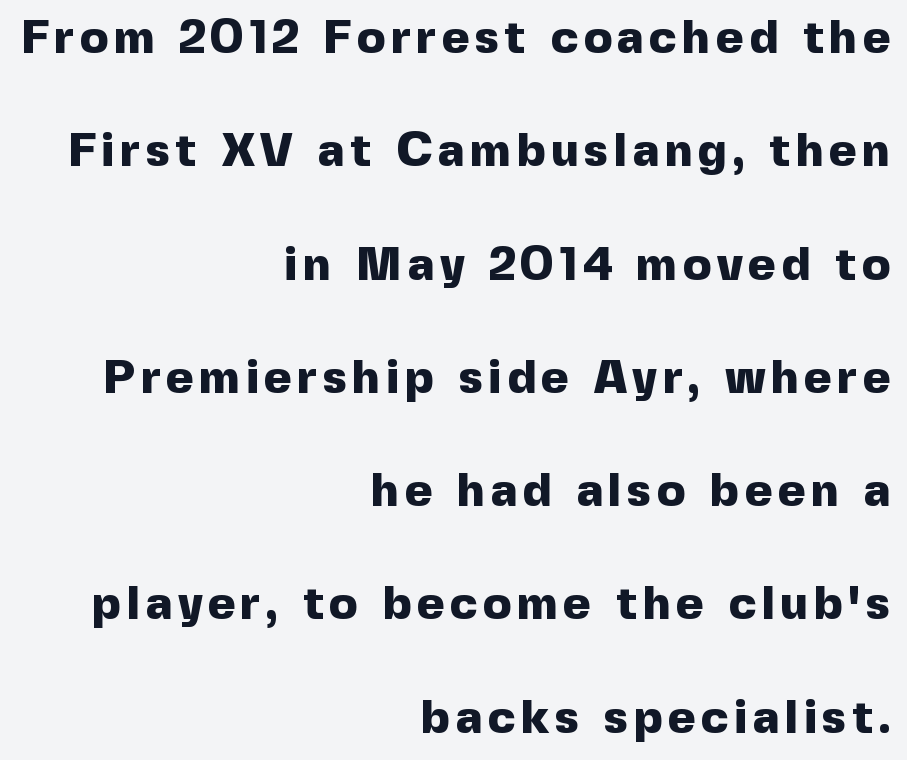
{"serif": "no", "italic": "no", "bold": "yes", "weight": "heavy", "width": "normal", "x_height": "medium", "monospaced": "no", "underline": "no", "align": "right", "line_spacing": "loose", "line_spacing_ratio": 2.41, "glyph_px": 47}
